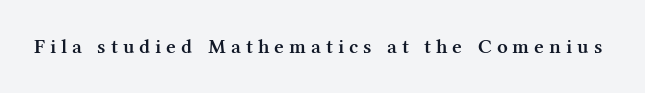
Q: Is the text bold? A: Semi-bold.
Q: Is the text italic (slanted)? A: No, it is upright.
Q: Is the text underlined? A: No.
Q: Is the spacing between letters normal or unusually wide? A: Unusually wide.
